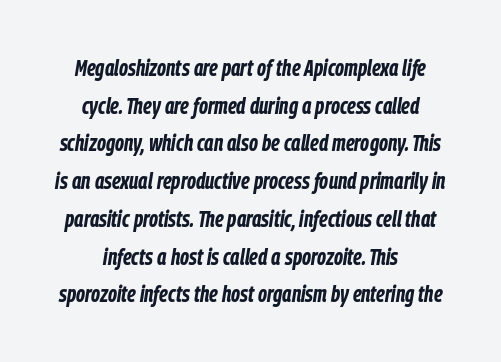
{"italic": "yes", "lean": "right", "slant_degrees": 9, "bold": "yes", "underline": "no", "line_spacing": "normal", "line_spacing_ratio": 1.64, "letter_spacing": "normal", "letter_spacing_em": 0.0, "glyph_px": 23}
